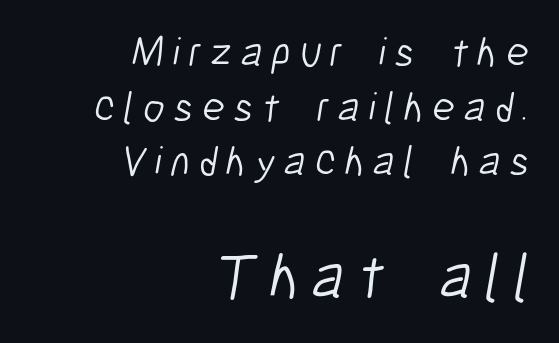
These lines sit exactly where default settings would place them. Typographically, this falls in the sans-serif category. Heft: none added — not bold. Words float on clear page, feet unadorned. Character widths vary here, with narrow letters taking less room than wide ones. Look at the glyph heights: the lower group is clearly the bigger setting.
